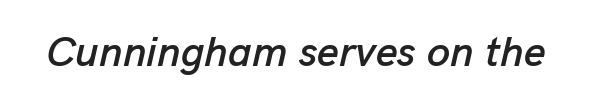
{"italic": "yes", "lean": "right", "slant_degrees": 13, "width": "normal", "stroke_contrast": "low", "x_height": "medium", "monospaced": "no", "underline": "no", "letter_spacing": "normal", "letter_spacing_em": 0.0, "glyph_px": 42}
